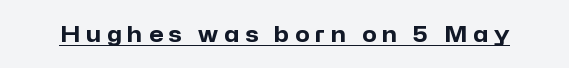
In terms of weight, the rendering is a true, heavy bold. Is there an underline? Yes — a line sits under the letters. Compared with typical body copy, the letter spacing here is much looser. Every character sits straight up, as roman type does.
